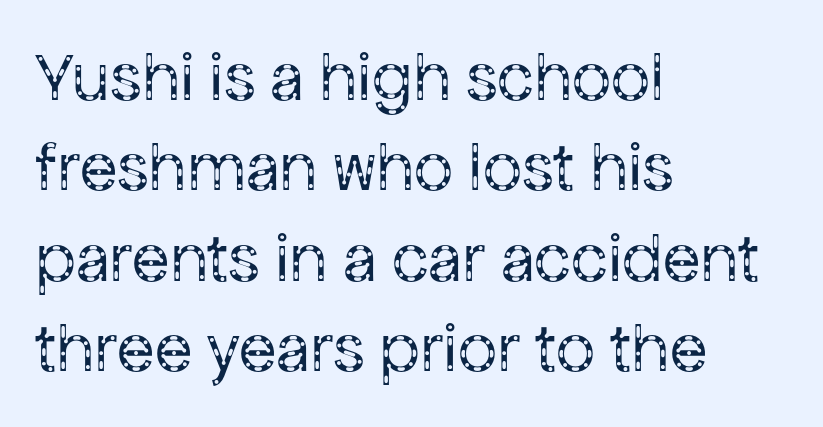
Type without underlining. The rendering keeps characters at their native spacing. Weight: not bold — regular or lighter. Notice how descenders clear the ascenders below comfortably — that's standard leading. Upright lettering throughout. Each letter keeps its own natural width here, so spacing adapts to shape.
